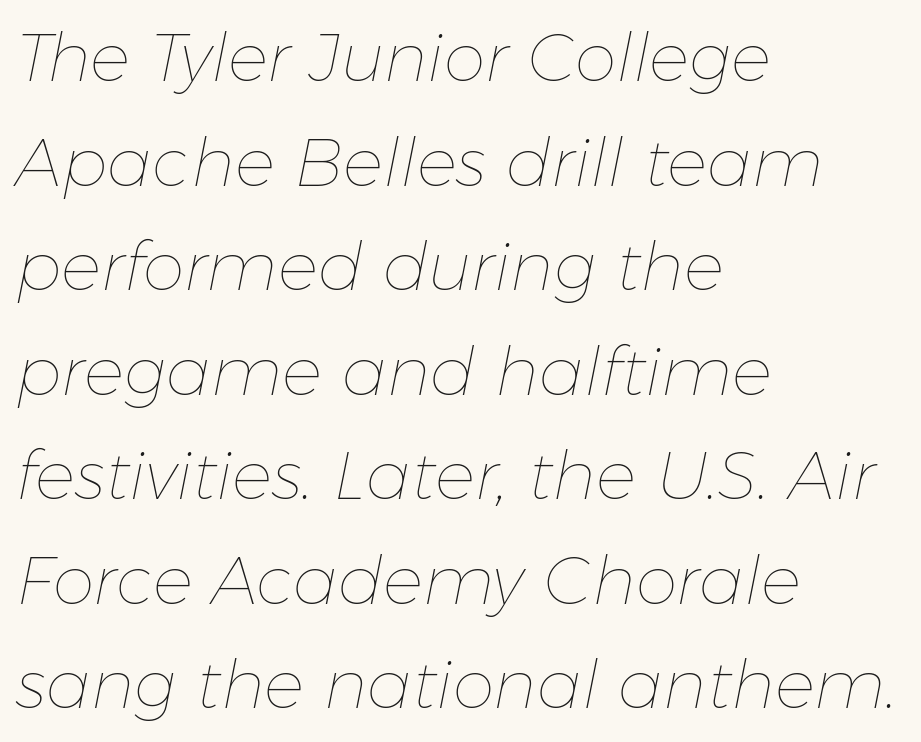
{"italic": "yes", "lean": "right", "slant_degrees": 11, "bold": "no", "weight": "thin", "width": "normal", "stroke_contrast": "low", "x_height": "medium", "monospaced": "no", "underline": "no", "align": "left", "line_spacing": "normal", "line_spacing_ratio": 1.56, "letter_spacing": "normal", "letter_spacing_em": 0.0, "glyph_px": 67}
